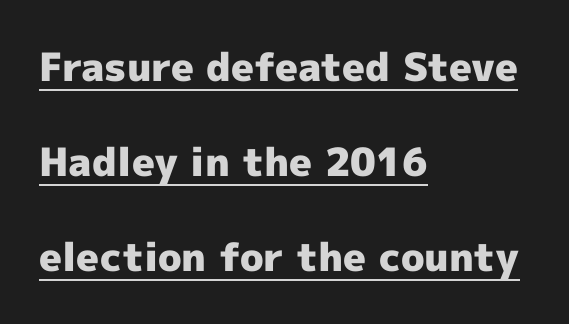
The image shows 39 px heavy sans-serif type, upright; set left-aligned, loose line spacing (2.44x), normal letter spacing, underlined; a medium x-height.
